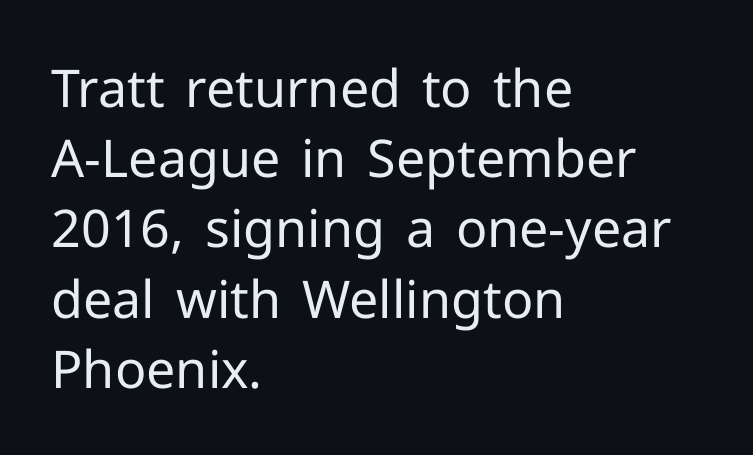
The horizontal fit of the characters is conventional and even. The space beneath each line is pristine and unruled. I'd call this a sans setting — the letters go barefoot. A roman cut, with each character standing at attention. Weight: not bold — regular or lighter. Visually the block forms a straight wall on the left and a jagged coastline on the right.
